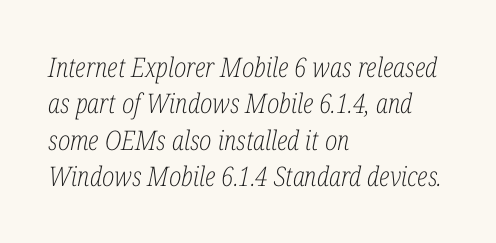
{"italic": "yes", "lean": "right", "slant_degrees": 12, "bold": "no", "underline": "no", "align": "left", "line_spacing": "normal", "line_spacing_ratio": 1.35, "letter_spacing": "normal", "letter_spacing_em": 0.0, "glyph_px": 27}
